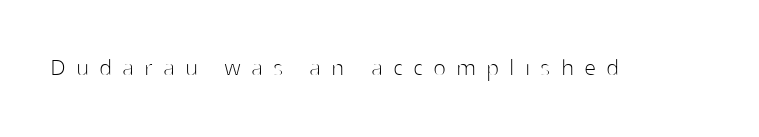
The words here are not underlined. How are the letters spaced? Widely, with obvious added tracking. On a weight scale, this lands at 450 or below. Italic? Not at all — the glyphs are vertical.
